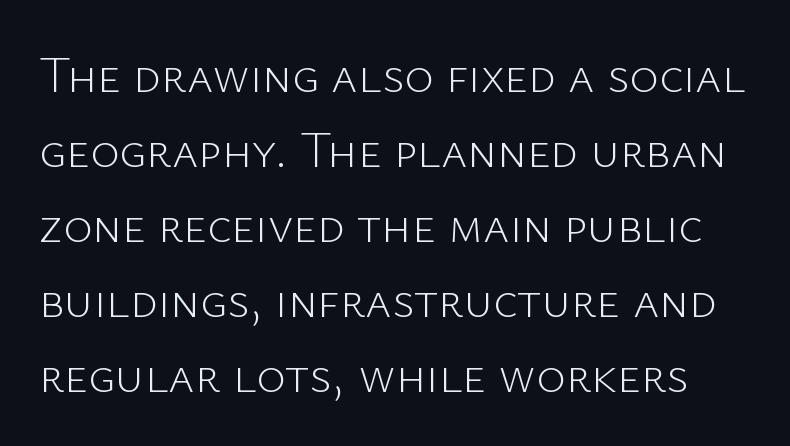
A typesetter would call this proportional, since set widths differ per character. The face looks like a standard text weight, possibly lighter. Words appear dense and cohesive because spacing is normal. Each row of text sits above clean, open space. This block has exactly the height ordinary leading produces.
